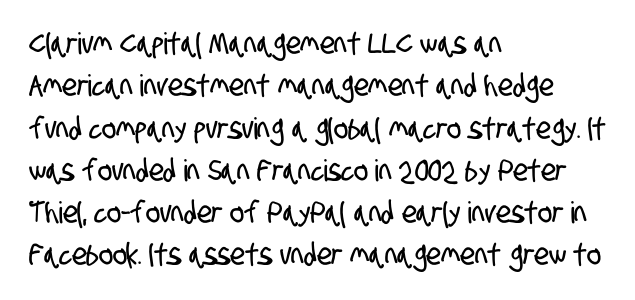
The face used here is proportionally spaced, like ordinary book or web type. Alignment: flush left. The font family rendered here belongs to the sans-serif group. The line-height multiplier appears to be the usual default. Nothing unusual about the tracking: characters are spaced as the font intends. The zone under the glyphs is completely vacant.
